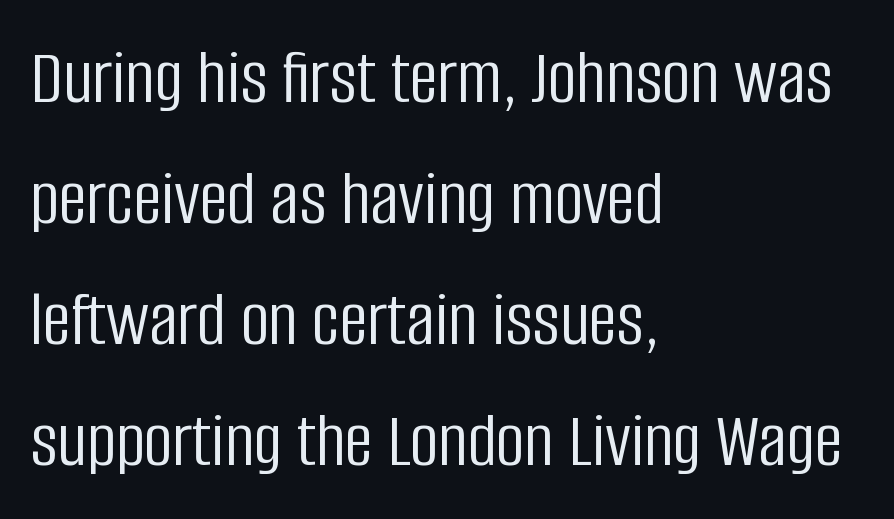
This is roman type, the default non-slanted kind. Honestly, there is no underline to notice here at all. The strokes are not fattened; the text isn't bold. The rendering keeps characters at their native spacing. A student would call this left alignment; a typographer would say flush left, rag right.
